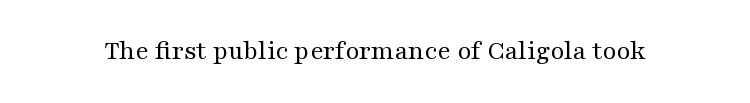
The image shows 27 px text type, upright; set normal letter spacing, not underlined.
